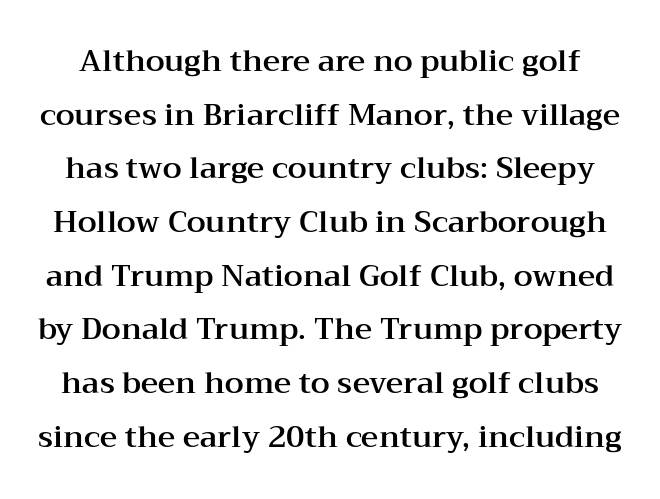
The image shows 30 px wide serif type, upright; set line spacing 1.79x, normal letter spacing, not underlined; medium stroke contrast and a medium x-height.
